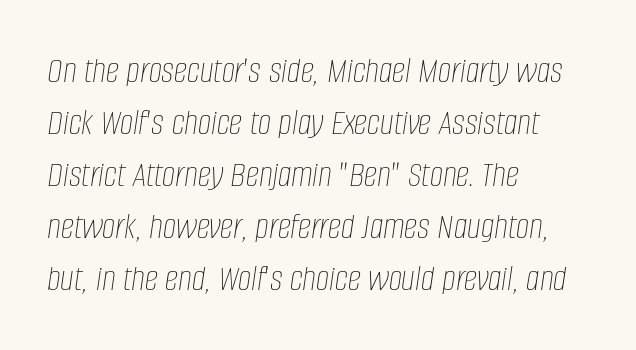
The image shows 38 px thin, condensed type, italic (leaning right); set left-aligned, normal line spacing (1.37x), normal letter spacing, not underlined; low stroke contrast and a large x-height.
